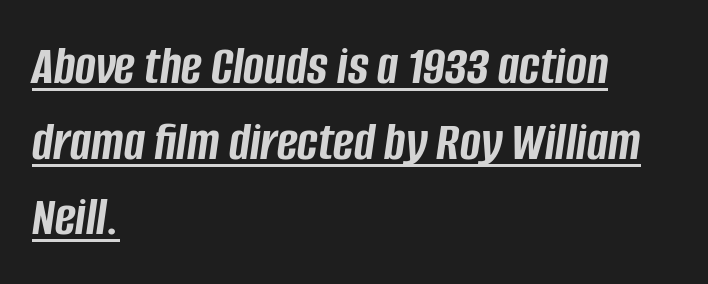
Q: Is the text bold? A: Yes.
Q: Is the text italic (slanted)? A: Yes, it leans right by about 8 degrees.
Q: Is the text underlined? A: Yes.
Q: How is the paragraph aligned? A: Left-aligned.
Q: Is the spacing between letters normal or unusually wide? A: Normal.
Q: Is the spacing between lines tight, normal or loose? A: Normal.
Q: Width (condensed, normal, or wide)? A: Condensed.
Q: Stroke contrast? A: Low.
Q: x-height? A: Large.
Q: Monospaced? A: No.
